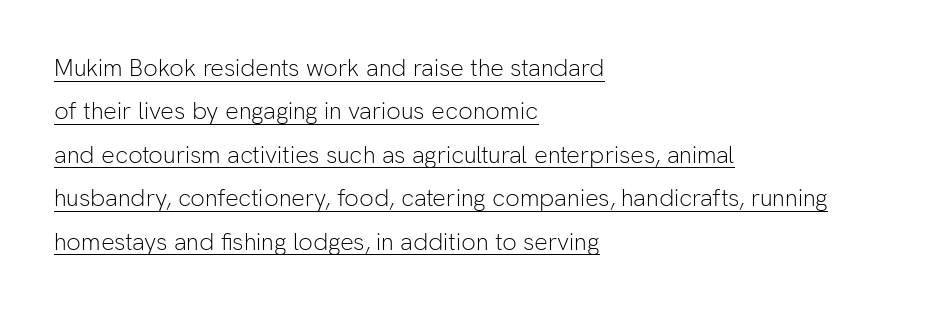
{"italic": "no", "bold": "no", "underline": "yes", "align": "left", "line_spacing_ratio": 1.81, "letter_spacing": "normal", "letter_spacing_em": 0.0, "glyph_px": 24}
